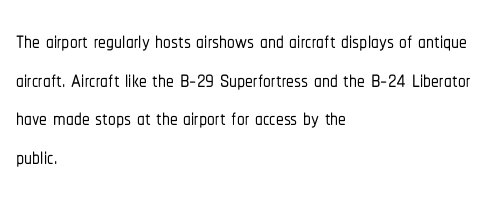
The image shows 31 px condensed sans-serif type, upright; set left-aligned, normal line spacing (1.25x), normal letter spacing, not underlined; low stroke contrast and a medium x-height.
